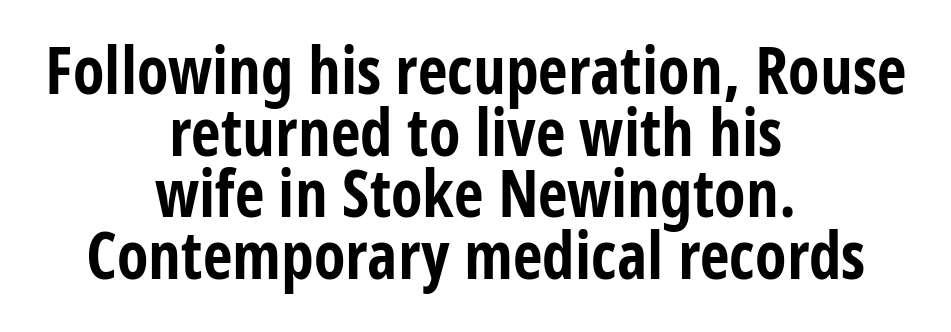
Vertical strokes here are truly vertical. The passage is arranged like a title page — every line centered. Character widths vary here, with narrow letters taking less room than wide ones. Plain, unruled lines of type. The block of text is dense from top to bottom, with scant space between rows.
